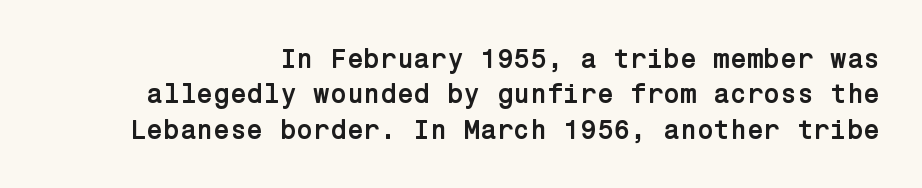
Horizontal alignment here is rightward, an uncommon choice for prose. The letters stand upright; this is a roman face. Rule under the text: the space is simply empty. Pretty heavy lettering here — definitely bold.
